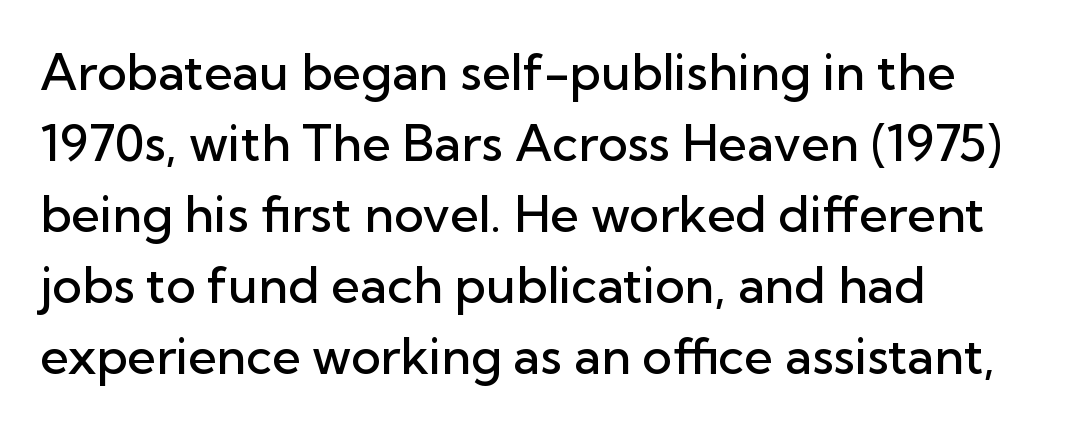
The image shows 50 px semibold sans-serif type, upright; set left-aligned, normal line spacing (1.42x), normal letter spacing, not underlined; low stroke contrast and a medium x-height.
